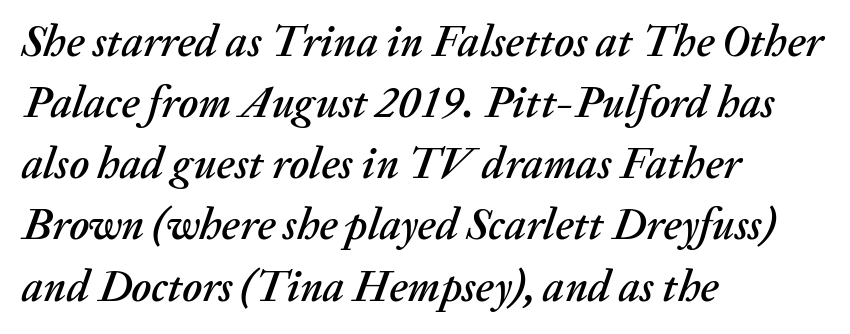
The image shows 44 px text type, italic (leaning right); set left-aligned, normal line spacing (1.39x), normal letter spacing, not underlined; medium stroke contrast and a medium x-height.
